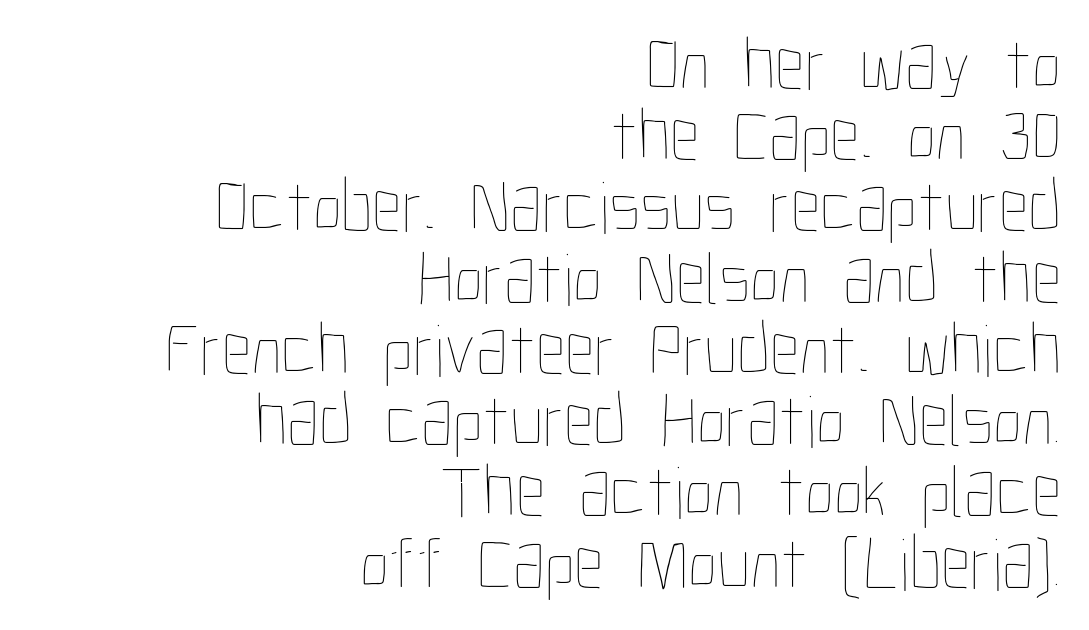
Q: Is the text bold? A: No.
Q: Is the text italic (slanted)? A: No, it is upright.
Q: Is the text underlined? A: No.
Q: How is the paragraph aligned? A: Right-aligned.
Q: Is the spacing between letters normal or unusually wide? A: Normal.
Q: Is the spacing between lines tight, normal or loose? A: Tight.
Q: Width (condensed, normal, or wide)? A: Condensed.
Q: Stroke contrast? A: Low.
Q: x-height? A: Medium.
Q: Monospaced? A: No.
